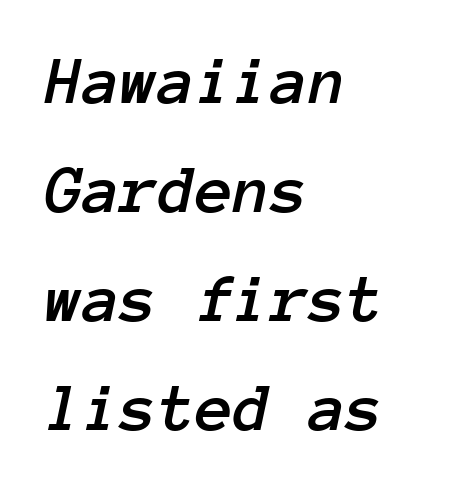
Line spacing here is normal. Typeset ragged right — the left edge is the straight one. Here the designer chose a console-style face with uniform glyph widths. Designer's note — italics engaged. The space directly below the letters is spotless. Is the letter spacing exaggerated? No — it looks like the ordinary default.
